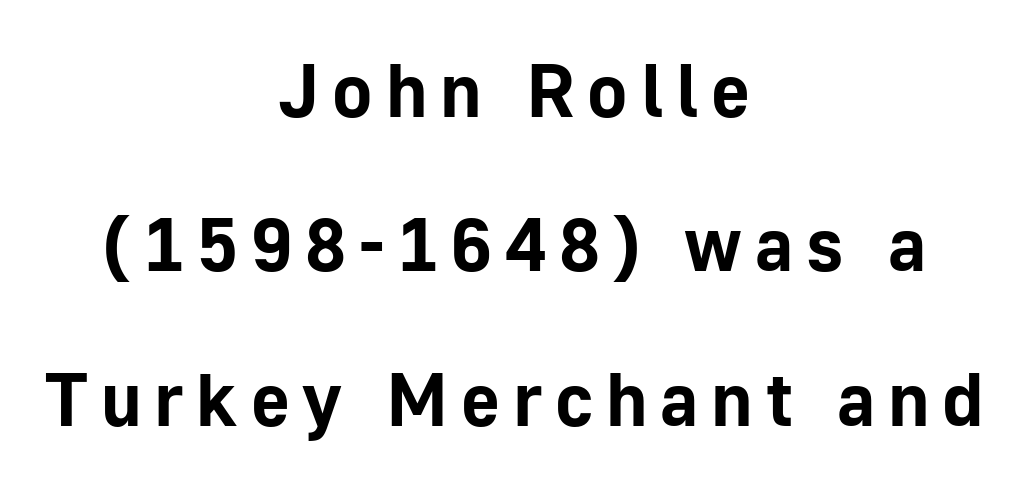
The image shows 75 px bold sans-serif type, upright; set centered, loose line spacing (2.06x), not underlined; low stroke contrast and a medium x-height.
